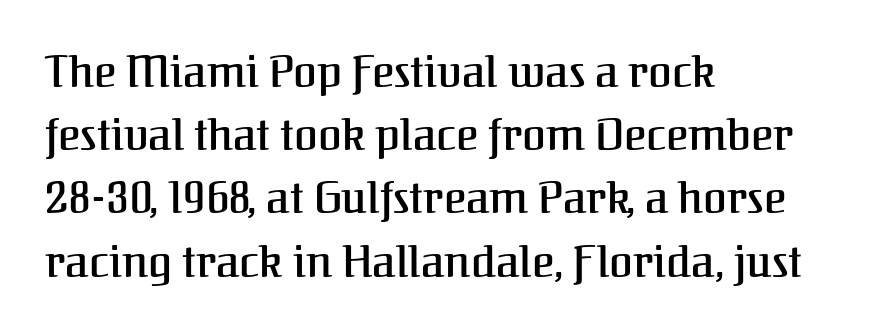
Letters rest on an invisible, unmarked baseline. The face used here is rendered with its standard letterfit. This rendering uses left alignment, leaving the right contour irregular. The rendering uses natural spacing where letterforms have individual widths. Every stem runs plumb, perpendicular to the baseline. Quick note: interline space is typical.
